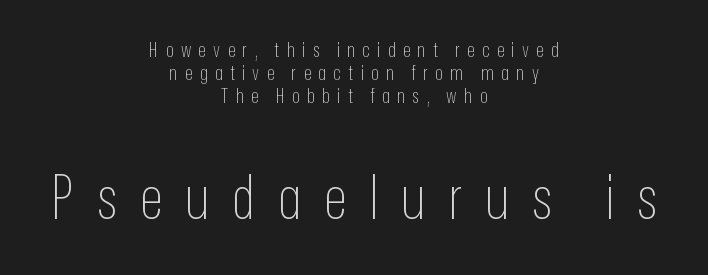
The rendering uses a small line-height, squeezing the rows. Character size in the trailing block exceeds that of the leading block. What kind of face is this? One without serifs — a sans. In terms of posture, this sample is upright. Descender tails drop into unmarked territory. Short note: letters widely spaced.
